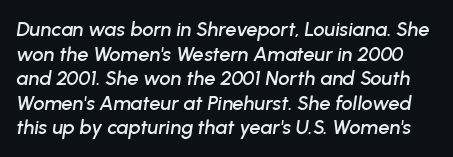
{"italic": "yes", "lean": "right", "slant_degrees": 8, "underline": "no", "line_spacing_ratio": 1.23, "letter_spacing": "normal", "letter_spacing_em": 0.0, "glyph_px": 20}
